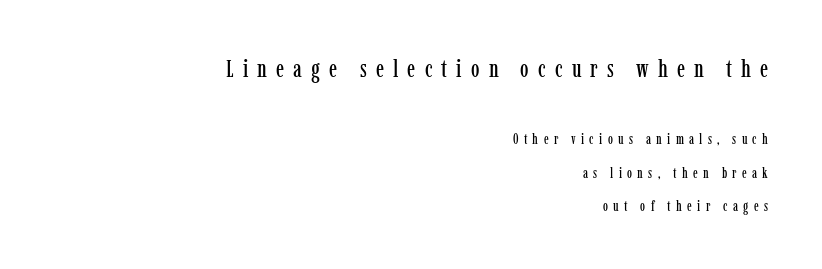
Q: Is the text italic (slanted)? A: No, it is upright.
Q: Is the text underlined? A: No.
Q: How is the paragraph aligned? A: Right-aligned.
Q: Is the spacing between letters normal or unusually wide? A: Unusually wide.
Q: Is the spacing between lines tight, normal or loose? A: Loose.
Q: Which block of text is set in a larger size, the first (top) or the second (bottom)? A: The first (top) one.
